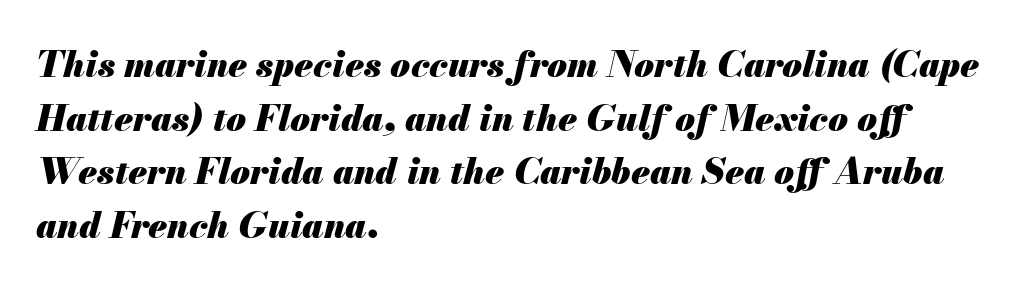
The image shows 36 px heavy type, italic (leaning right); set left-aligned, normal line spacing (1.49x), normal letter spacing, not underlined; medium stroke contrast and a small x-height.
